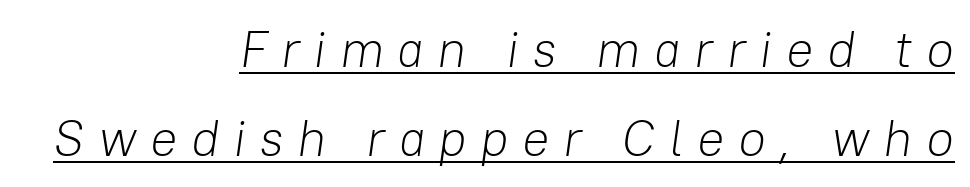
Q: Is the text bold? A: No.
Q: Is the text italic (slanted)? A: Yes, it leans right by about 8 degrees.
Q: Is the text underlined? A: Yes.
Q: How is the paragraph aligned? A: Right-aligned.
Q: Is the spacing between letters normal or unusually wide? A: Unusually wide.
Q: Width (condensed, normal, or wide)? A: Normal.
Q: Stroke contrast? A: Low.
Q: x-height? A: Medium.
Q: Monospaced? A: No.
